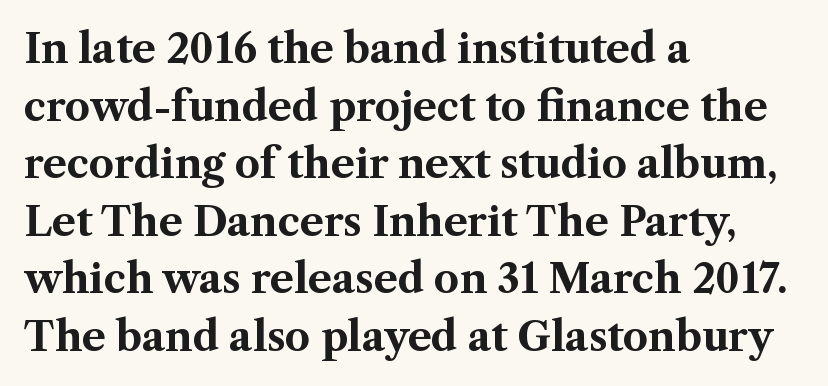
{"serif": "yes", "italic": "no", "bold": "yes", "weight": "bold", "width": "normal", "stroke_contrast": "medium", "x_height": "medium", "monospaced": "no", "underline": "no", "align": "left", "line_spacing": "normal", "line_spacing_ratio": 1.44, "letter_spacing": "normal", "letter_spacing_em": 0.0, "glyph_px": 40}
